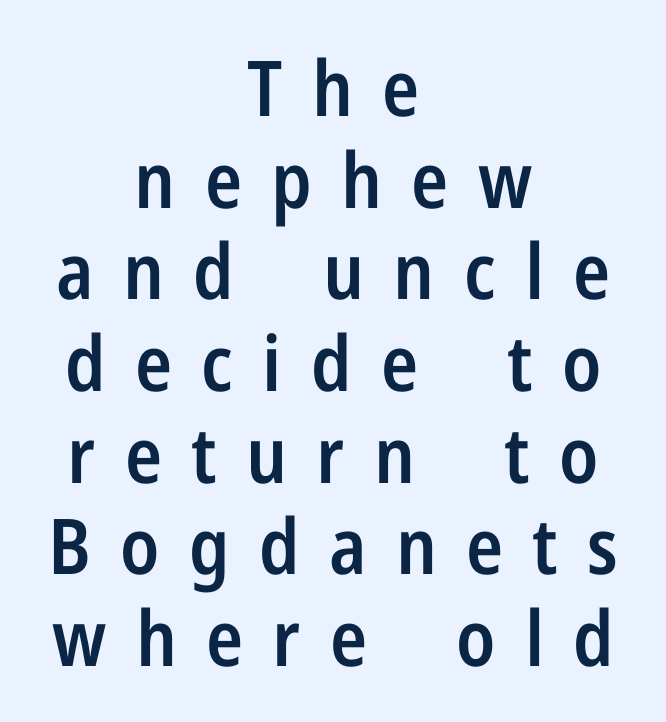
{"serif": "no", "italic": "no", "bold": "semi", "weight": "semibold", "width": "condensed", "stroke_contrast": "low", "x_height": "medium", "monospaced": "no", "underline": "no", "align": "center", "line_spacing_ratio": 1.19, "letter_spacing": "wide", "letter_spacing_em": 0.38, "glyph_px": 77}
